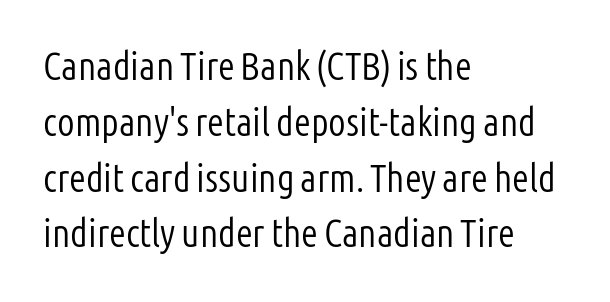
The image shows 39 px light, condensed sans-serif type, upright; set left-aligned, normal line spacing (1.43x), normal letter spacing, not underlined; low stroke contrast and a medium x-height.
